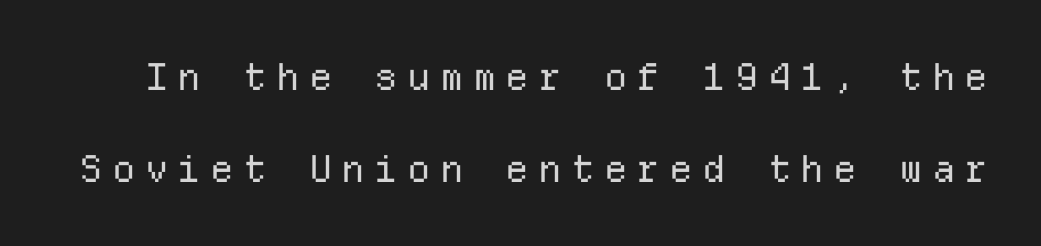
{"serif": "no", "italic": "no", "bold": "no", "weight": "regular", "width": "normal", "stroke_contrast": "low", "x_height": "medium", "monospaced": "yes", "underline": "no", "line_spacing": "loose", "line_spacing_ratio": 2.48, "letter_spacing": "wide", "letter_spacing_em": 0.25, "glyph_px": 37}
